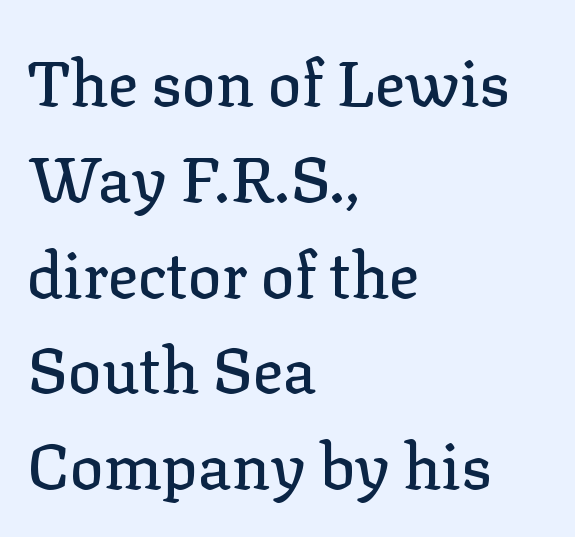
Q: Is the text italic (slanted)? A: No, it is upright.
Q: Is the typeface a serif or a sans-serif typeface? A: Serif.
Q: Is the text underlined? A: No.
Q: How is the paragraph aligned? A: Left-aligned.
Q: Is the spacing between letters normal or unusually wide? A: Normal.
Q: Is the spacing between lines tight, normal or loose? A: Normal.
Q: Width (condensed, normal, or wide)? A: Normal.
Q: Stroke contrast? A: Low.
Q: x-height? A: Medium.
Q: Monospaced? A: No.
